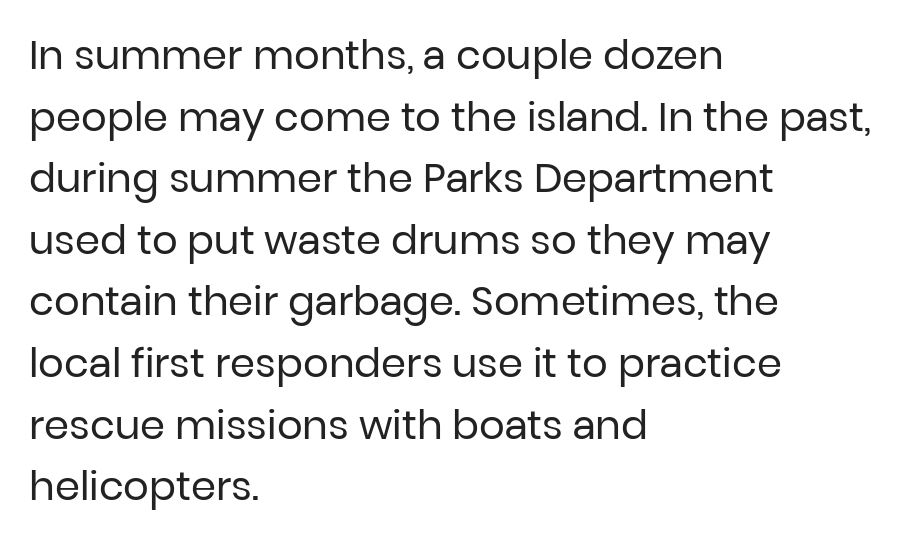
Q: Is the text bold? A: No.
Q: Is the text italic (slanted)? A: No, it is upright.
Q: Is the typeface a serif or a sans-serif typeface? A: Sans-serif.
Q: Is the text underlined? A: No.
Q: How is the paragraph aligned? A: Left-aligned.
Q: Is the spacing between letters normal or unusually wide? A: Normal.
Q: Is the spacing between lines tight, normal or loose? A: Normal.
Q: Width (condensed, normal, or wide)? A: Normal.
Q: Stroke contrast? A: Low.
Q: x-height? A: Medium.
Q: Monospaced? A: No.
